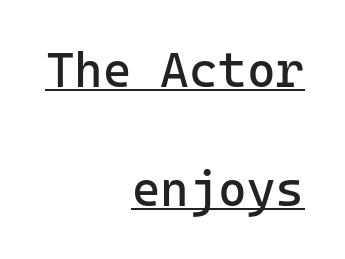
Q: Is the text bold? A: No.
Q: Is the text italic (slanted)? A: No, it is upright.
Q: Is the typeface a serif or a sans-serif typeface? A: Sans-serif.
Q: Is the text underlined? A: Yes.
Q: How is the paragraph aligned? A: Right-aligned.
Q: Is the spacing between letters normal or unusually wide? A: Normal.
Q: Is the spacing between lines tight, normal or loose? A: Loose.
Q: Width (condensed, normal, or wide)? A: Normal.
Q: Stroke contrast? A: Low.
Q: x-height? A: Medium.
